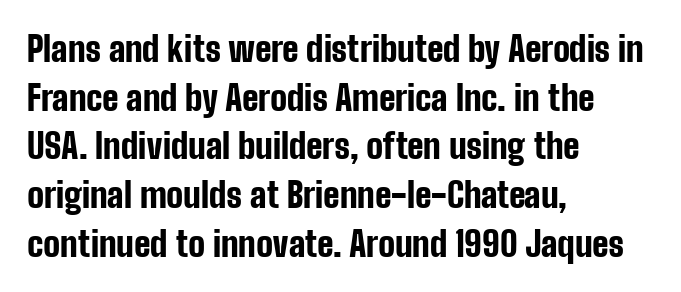
As a designer I'd log this as weight 700, bold. There is no visible air inserted between adjacent glyphs. A clean baseline with only descenders dipping below it. These lines were composed using upright roman letters. The face used here is proportionally spaced, like ordinary book or web type.
